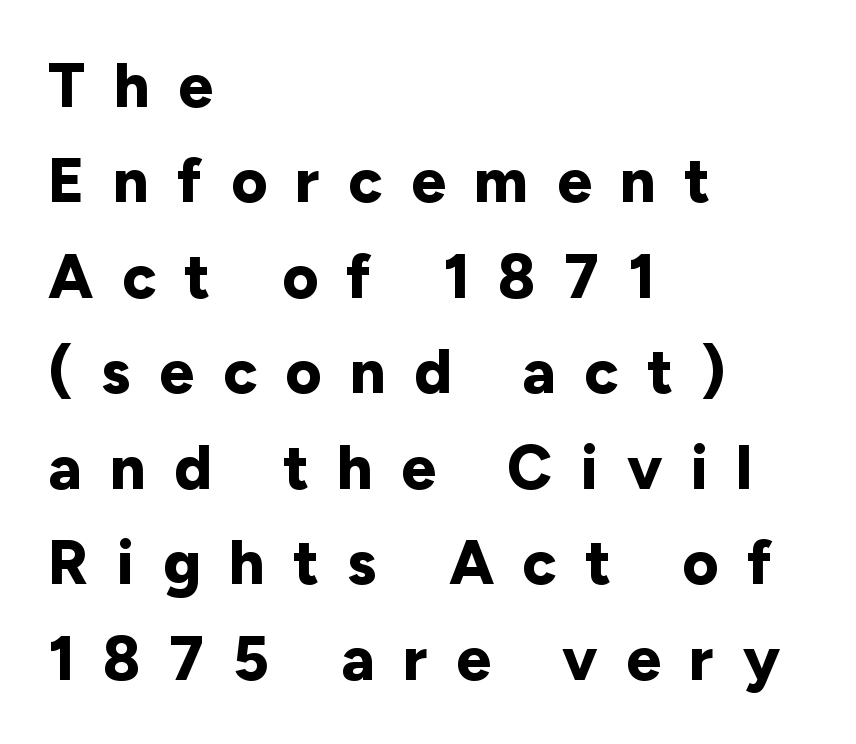
The image shows 62 px bold sans-serif type, upright; set left-aligned, normal line spacing (1.54x), unusually wide letter spacing (+0.46 em), not underlined; low stroke contrast and a medium x-height.
